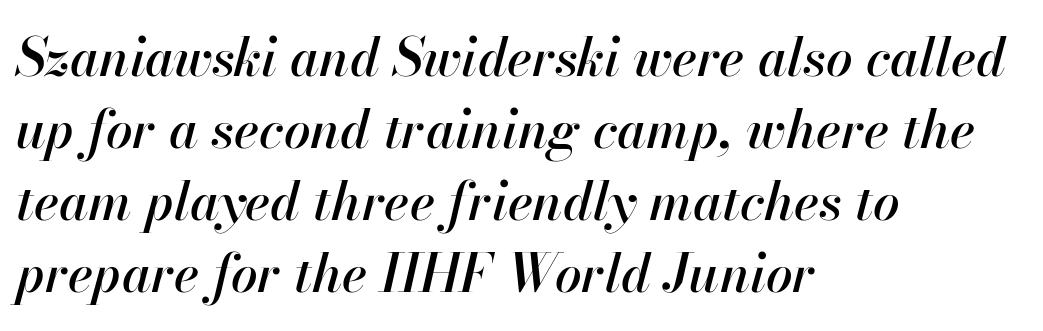
{"italic": "yes", "lean": "right", "slant_degrees": 13, "width": "normal", "stroke_contrast": "high", "x_height": "small", "monospaced": "no", "underline": "no", "align": "left", "line_spacing": "normal", "line_spacing_ratio": 1.36, "letter_spacing": "normal", "letter_spacing_em": 0.0, "glyph_px": 53}
